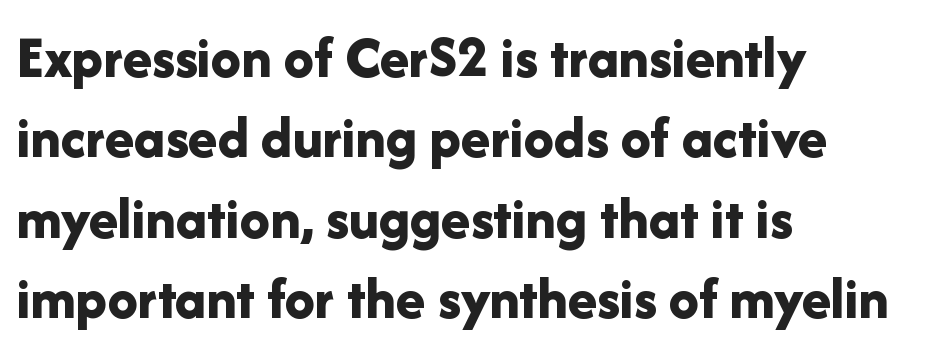
Q: Is the text bold? A: Yes.
Q: Is the text italic (slanted)? A: No, it is upright.
Q: Is the typeface a serif or a sans-serif typeface? A: Sans-serif.
Q: Is the text underlined? A: No.
Q: How is the paragraph aligned? A: Left-aligned.
Q: Is the spacing between letters normal or unusually wide? A: Normal.
Q: Is the spacing between lines tight, normal or loose? A: Normal.
Q: Width (condensed, normal, or wide)? A: Normal.
Q: Stroke contrast? A: Low.
Q: x-height? A: Medium.
Q: Monospaced? A: No.
